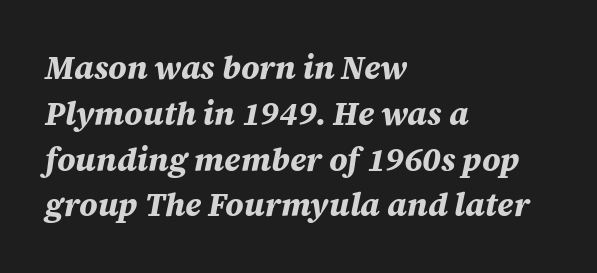
The image shows 32 px bold type, italic (leaning right); set left-aligned, normal line spacing (1.43x), normal letter spacing, not underlined; medium stroke contrast and a large x-height.
